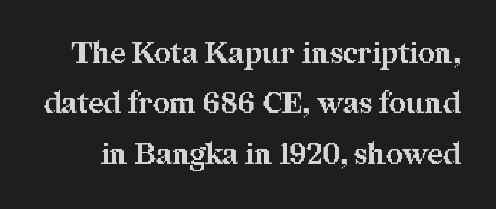
{"serif": "yes", "italic": "no", "bold": "yes", "weight": "bold", "width": "normal", "stroke_contrast": "medium", "x_height": "medium", "monospaced": "no", "underline": "no", "line_spacing_ratio": 1.74, "letter_spacing": "normal", "letter_spacing_em": 0.0, "glyph_px": 29}
